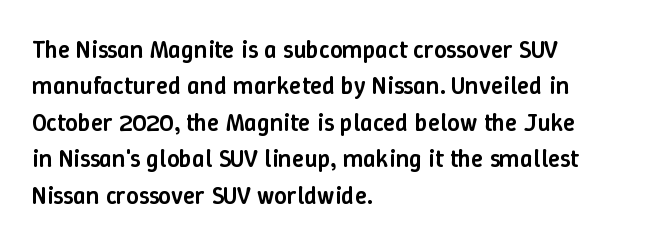
A somewhat darkened texture: the type is semibold rather than bold. If you drew a ruler down the left edge, every line would touch it. The zone under the glyphs is completely vacant. Ascenders rise straight up at ninety degrees. Caption: standard tracking, unaltered. Each new line begins a customary step beneath the previous one.
